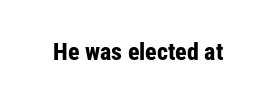
What stands out about the letter spacing? Nothing — it is the standard amount. Upright lettering throughout. Bold? Absolutely — the strokes are thick and heavy. The glyphs are unaccompanied by any horizontal stroke below them.
